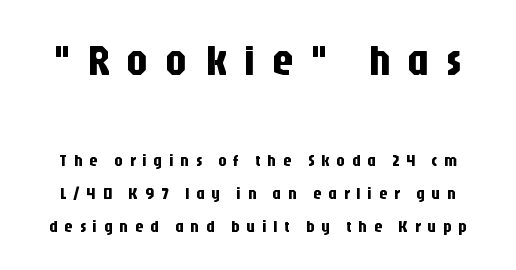
{"serif": "no", "italic": "no", "width": "condensed", "stroke_contrast": "low", "x_height": "large", "monospaced": "no", "underline": "no", "line_spacing": "loose", "line_spacing_ratio": 1.93, "letter_spacing": "wide", "letter_spacing_em": 0.39, "larger_block": "first", "size_ratio": 2.53, "glyph_px": 43}
